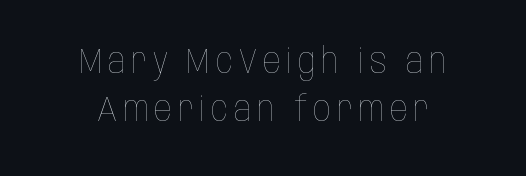
A typesetter would call this leading conventional body-copy spacing. Stroke mass is kept to a normal reading level or below. Horizontal alignment here is central, giving a formal, balanced look. Posture: straight, roman, zero tilt.
